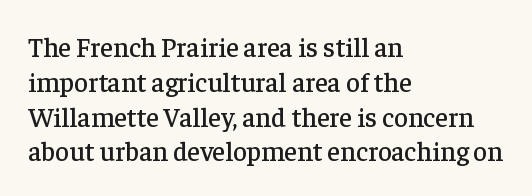
Q: Is the text italic (slanted)? A: No, it is upright.
Q: Is the text underlined? A: No.
Q: How is the paragraph aligned? A: Left-aligned.
Q: Is the spacing between letters normal or unusually wide? A: Normal.
Q: Is the spacing between lines tight, normal or loose? A: Normal.
